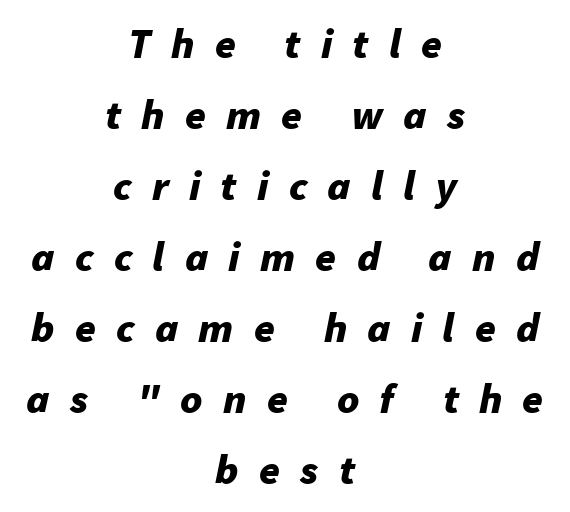
Q: Is the text bold? A: Yes.
Q: Is the text italic (slanted)? A: Yes, it leans right by about 11 degrees.
Q: Is the text underlined? A: No.
Q: How is the paragraph aligned? A: Centered.
Q: Is the spacing between letters normal or unusually wide? A: Unusually wide.
Q: Is the spacing between lines tight, normal or loose? A: Normal.
Q: Width (condensed, normal, or wide)? A: Normal.
Q: Stroke contrast? A: Low.
Q: x-height? A: Medium.
Q: Monospaced? A: No.
